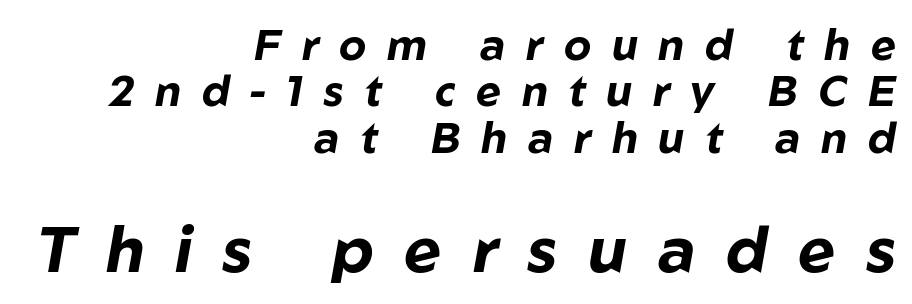
The second block has been scaled up relative to the first. Each row of text sits above clean, open space. This is heavy type, rendered in bold. The face used here is rendered with a markedly widened letterfit. Baseline-to-baseline distance is barely more than the letter height.
